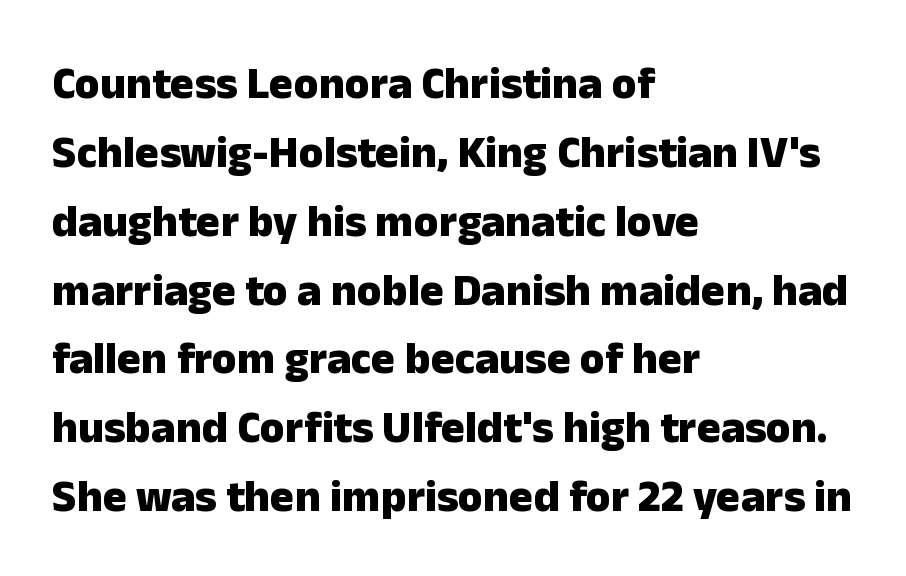
Students, note that the glyphs here touch the page at normal intervals. Is there much room between lines? A standard amount, neither cramped nor airy. If you drew a line through each stem, it would be perfectly vertical. The specimen omits any rule beneath the text block's lines.
